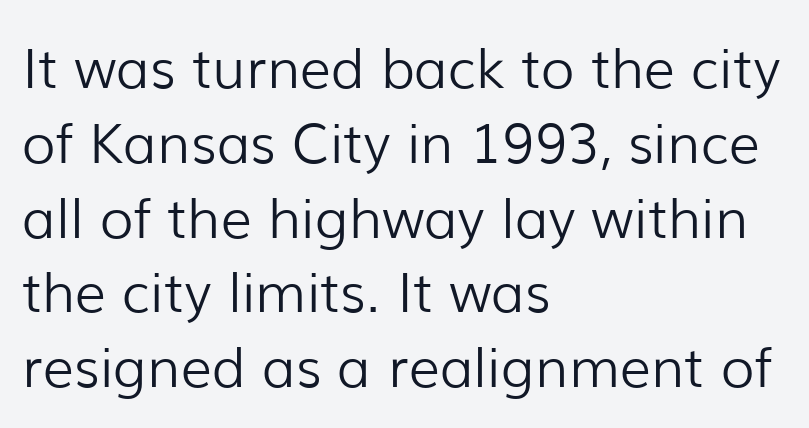
The text was rendered using a sans face with plain stroke endings. The foot of each line stays bare and open. These lines stack with their left ends in a neat column. Heaviness? Minimal to ordinary, like unemphasized prose. Tall strokes in this sample are plumb rather than angled.
